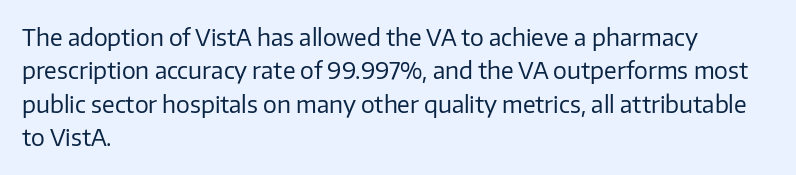
How would I describe the line gaps? Plain and ordinary. Just letters on the line, the space beneath them empty. Alignment: flush left. In terms of posture, this sample is upright.
